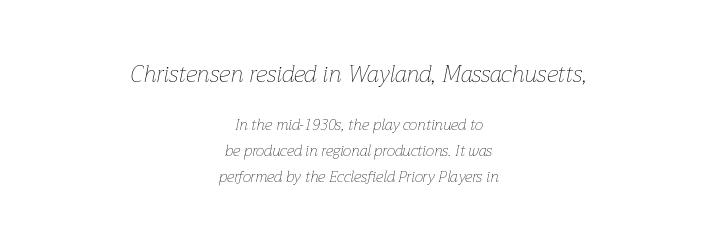
{"italic": "yes", "lean": "right", "slant_degrees": 12, "bold": "no", "underline": "no", "align": "center", "line_spacing_ratio": 1.73, "letter_spacing": "normal", "letter_spacing_em": 0.0, "larger_block": "first", "size_ratio": 1.53, "glyph_px": 23}
